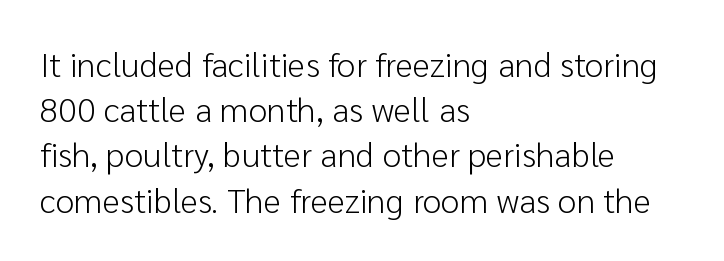
{"serif": "no", "italic": "no", "bold": "no", "weight": "light", "width": "normal", "stroke_contrast": "low", "x_height": "medium", "monospaced": "no", "underline": "no", "align": "left", "line_spacing": "normal", "line_spacing_ratio": 1.33, "letter_spacing": "normal", "letter_spacing_em": 0.0, "glyph_px": 34}
